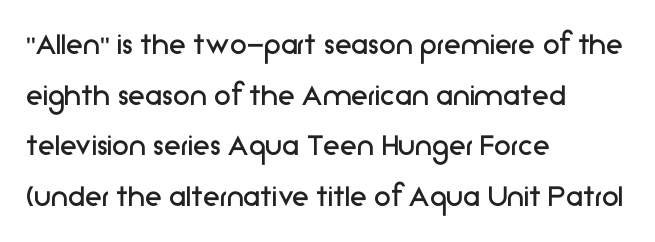
Q: Is the text bold? A: No.
Q: Is the text italic (slanted)? A: No, it is upright.
Q: Is the typeface a serif or a sans-serif typeface? A: Sans-serif.
Q: Is the text underlined? A: No.
Q: How is the paragraph aligned? A: Left-aligned.
Q: Is the spacing between letters normal or unusually wide? A: Normal.
Q: Is the spacing between lines tight, normal or loose? A: Normal.
Q: Width (condensed, normal, or wide)? A: Normal.
Q: Stroke contrast? A: Low.
Q: x-height? A: Medium.
Q: Monospaced? A: No.
